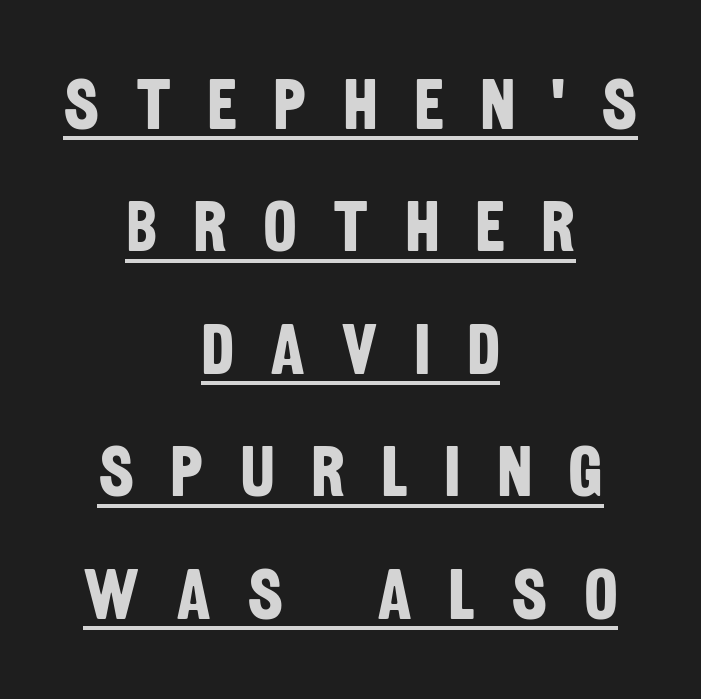
{"serif": "no", "bold": "yes", "weight": "bold", "width": "condensed", "stroke_contrast": "low", "x_height": "large", "monospaced": "no", "underline": "yes", "align": "center", "line_spacing": "normal", "line_spacing_ratio": 1.7, "letter_spacing": "wide", "letter_spacing_em": 0.5, "glyph_px": 72}
